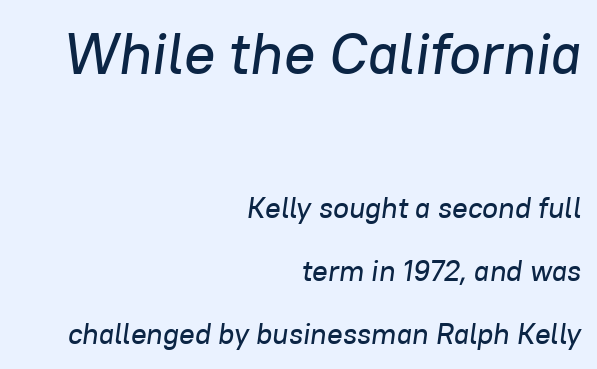
The image shows 58 px text type, italic (leaning right); set right-aligned, loose line spacing (2.18x), normal letter spacing, not underlined; the first (top) block is 2.0x larger; low stroke contrast and a medium x-height.
